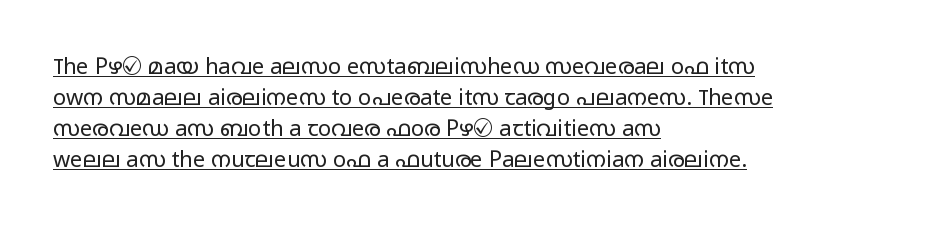
{"italic": "no", "bold": "no", "underline": "yes", "align": "left", "line_spacing": "normal", "line_spacing_ratio": 1.41, "letter_spacing": "normal", "letter_spacing_em": 0.0, "glyph_px": 22}
